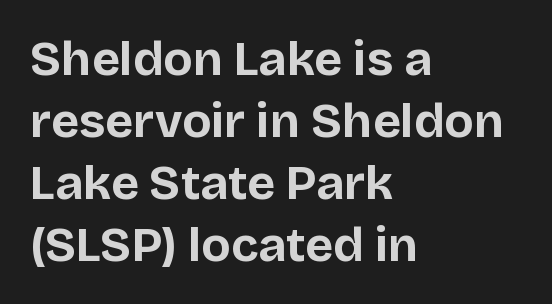
Rule under the text: the space is simply empty. The rendering uses natural spacing where letterforms have individual widths. The gaps between neighbouring characters are ordinary and unremarkable. Does the leading feel generous? No, just average. Vertical strokes here are truly vertical.
